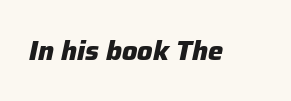
Q: Is the text bold? A: Yes.
Q: Is the text italic (slanted)? A: Yes, it leans right by about 12 degrees.
Q: Is the text underlined? A: No.
Q: Is the spacing between letters normal or unusually wide? A: Normal.
